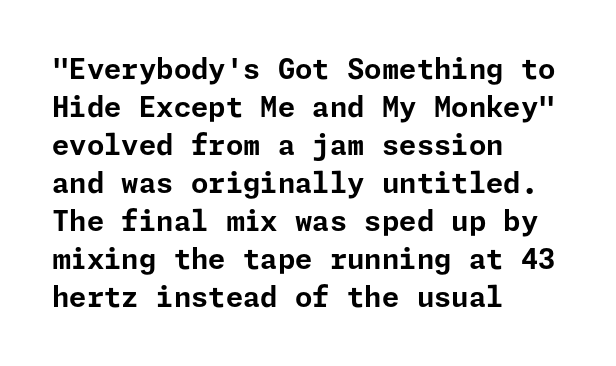
The image shows 28 px bold sans-serif type, upright; set left-aligned, normal line spacing (1.36x), normal letter spacing, not underlined; low stroke contrast and a medium x-height.
